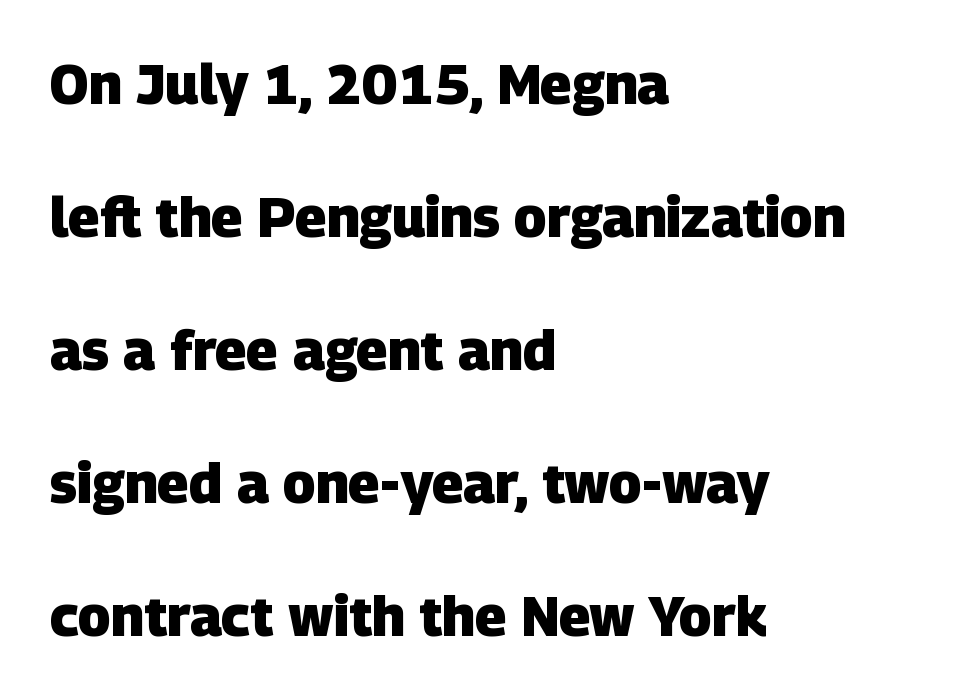
Note the varied advance widths — an 'i' is clearly narrower than an 'm'. Compared with a centered layout, this one pins lines to the left instead. This rendering employs a face without finishing strokes, i.e., a sans-serif. Descender tails drop into unmarked territory.
